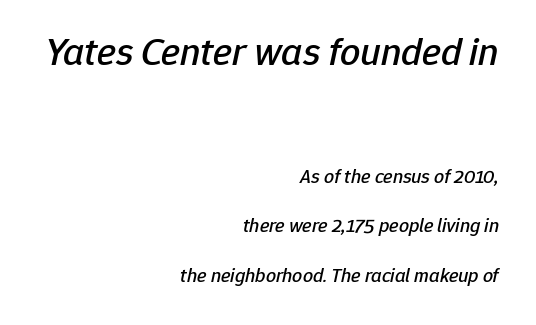
Q: Is the text italic (slanted)? A: Yes, it leans right by about 12 degrees.
Q: Is the text underlined? A: No.
Q: How is the paragraph aligned? A: Right-aligned.
Q: Is the spacing between letters normal or unusually wide? A: Normal.
Q: Is the spacing between lines tight, normal or loose? A: Loose.
Q: Which block of text is set in a larger size, the first (top) or the second (bottom)? A: The first (top) one.
Q: Width (condensed, normal, or wide)? A: Normal.
Q: Stroke contrast? A: Low.
Q: x-height? A: Medium.
Q: Monospaced? A: No.
